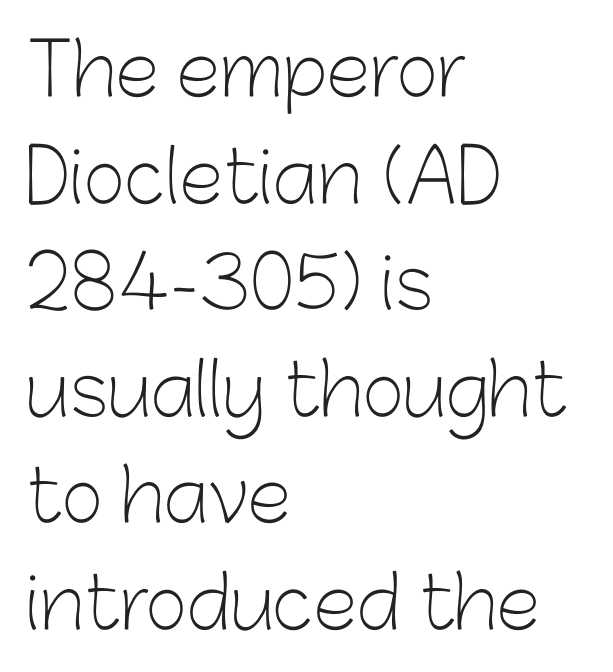
{"serif": "no", "italic": "no", "bold": "no", "weight": "light", "width": "normal", "stroke_contrast": "low", "x_height": "medium", "monospaced": "no", "underline": "no", "align": "left", "line_spacing": "normal", "line_spacing_ratio": 1.48, "letter_spacing": "normal", "letter_spacing_em": 0.0, "glyph_px": 72}
